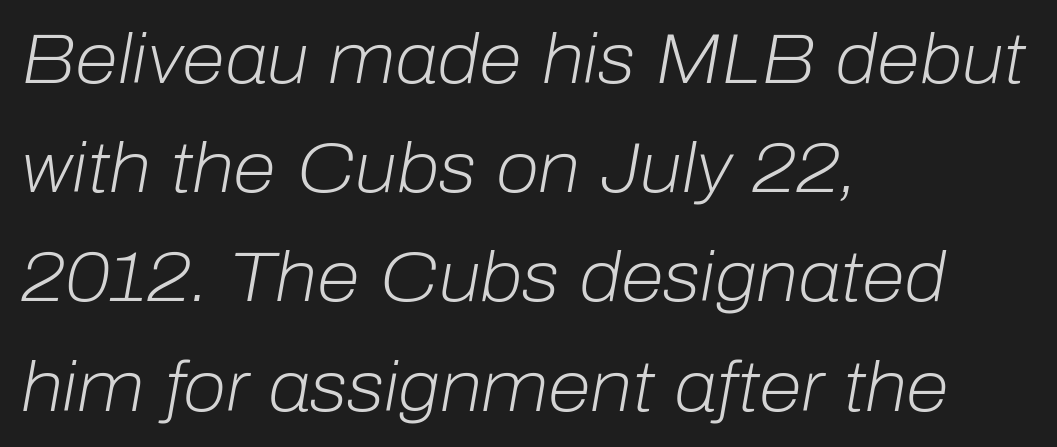
{"italic": "yes", "lean": "right", "slant_degrees": 10, "bold": "no", "weight": "light", "width": "normal", "stroke_contrast": "low", "x_height": "medium", "monospaced": "no", "underline": "no", "align": "left", "line_spacing": "normal", "line_spacing_ratio": 1.56, "letter_spacing": "normal", "letter_spacing_em": 0.0, "glyph_px": 70}
